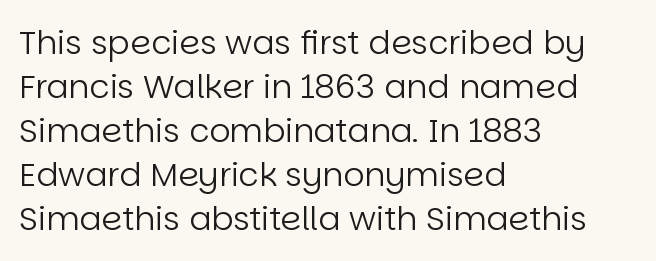
The image shows 33 px regular-weight sans-serif type, upright; set left-aligned, normal line spacing (1.33x), normal letter spacing, not underlined; low stroke contrast and a large x-height.
